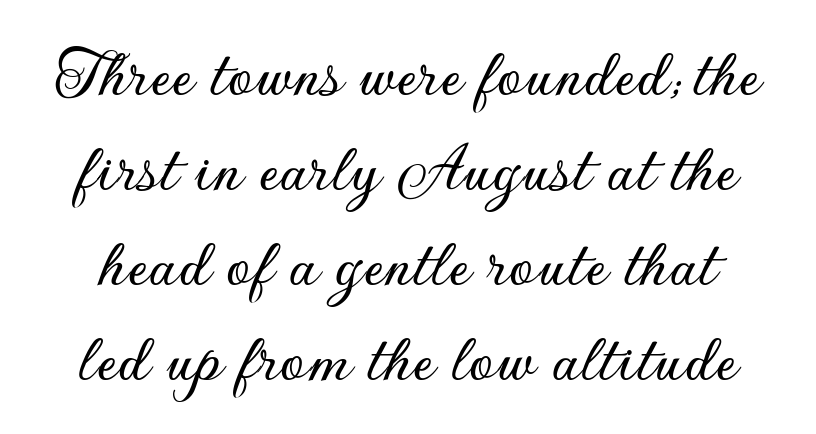
{"serif": "no", "width": "normal", "stroke_contrast": "low", "x_height": "small", "monospaced": "no", "underline": "no", "line_spacing": "normal", "line_spacing_ratio": 1.34, "letter_spacing": "normal", "letter_spacing_em": 0.0, "glyph_px": 71}
